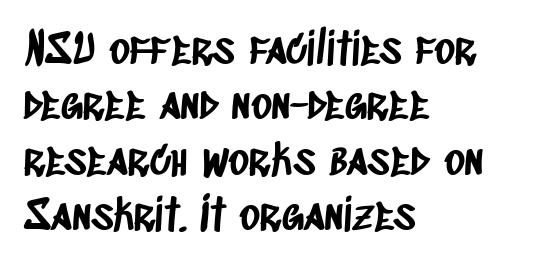
{"serif": "no", "width": "condensed", "stroke_contrast": "low", "x_height": "large", "monospaced": "no", "underline": "no", "align": "left", "line_spacing": "normal", "line_spacing_ratio": 1.26, "letter_spacing": "normal", "letter_spacing_em": 0.0, "glyph_px": 44}
